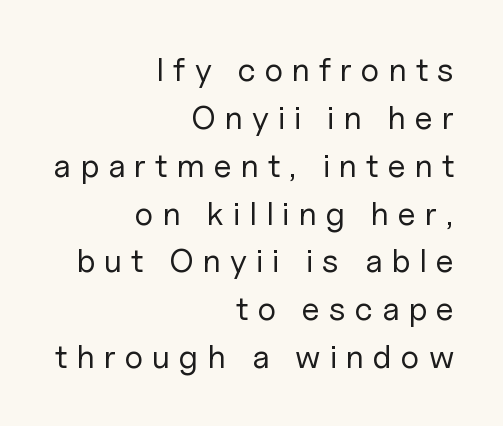
{"serif": "no", "italic": "no", "bold": "no", "weight": "regular", "width": "normal", "stroke_contrast": "low", "x_height": "medium", "monospaced": "no", "underline": "no", "align": "right", "line_spacing": "normal", "line_spacing_ratio": 1.45, "letter_spacing": "wide", "letter_spacing_em": 0.27, "glyph_px": 33}
